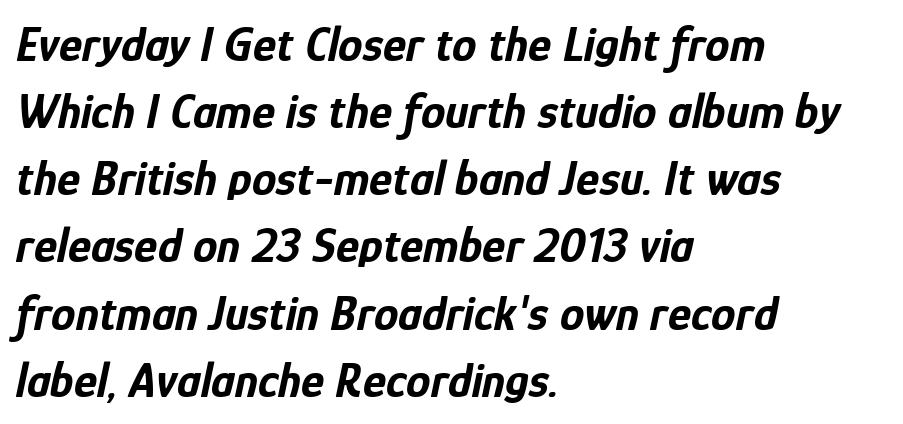
Q: Is the text bold? A: Yes.
Q: Is the text italic (slanted)? A: Yes, it leans right by about 12 degrees.
Q: Is the text underlined? A: No.
Q: How is the paragraph aligned? A: Left-aligned.
Q: Is the spacing between letters normal or unusually wide? A: Normal.
Q: Is the spacing between lines tight, normal or loose? A: Normal.
Q: Width (condensed, normal, or wide)? A: Condensed.
Q: Stroke contrast? A: Low.
Q: x-height? A: Medium.
Q: Monospaced? A: No.
